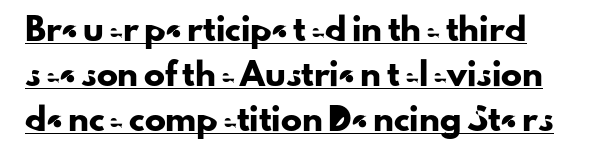
{"italic": "no", "underline": "yes", "line_spacing": "loose", "line_spacing_ratio": 2.14, "letter_spacing": "normal", "letter_spacing_em": 0.0, "glyph_px": 21}
